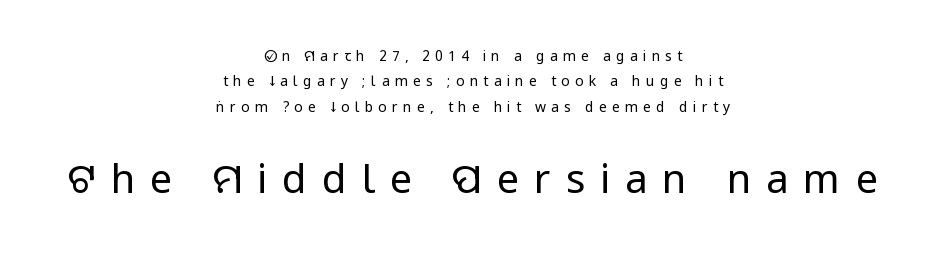
Q: Is the text bold? A: No.
Q: Is the text italic (slanted)? A: No, it is upright.
Q: Is the typeface a serif or a sans-serif typeface? A: Sans-serif.
Q: Is the text underlined? A: No.
Q: How is the paragraph aligned? A: Centered.
Q: Is the spacing between letters normal or unusually wide? A: Unusually wide.
Q: Which block of text is set in a larger size, the first (top) or the second (bottom)? A: The second (bottom) one.
Q: Width (condensed, normal, or wide)? A: Condensed.
Q: Stroke contrast? A: Low.
